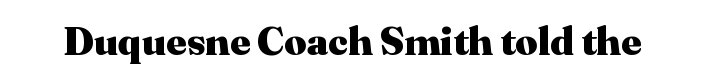
{"serif": "yes", "italic": "no", "bold": "yes", "weight": "heavy", "width": "normal", "stroke_contrast": "medium", "x_height": "medium", "monospaced": "no", "underline": "no", "letter_spacing": "normal", "letter_spacing_em": 0.0, "glyph_px": 39}
